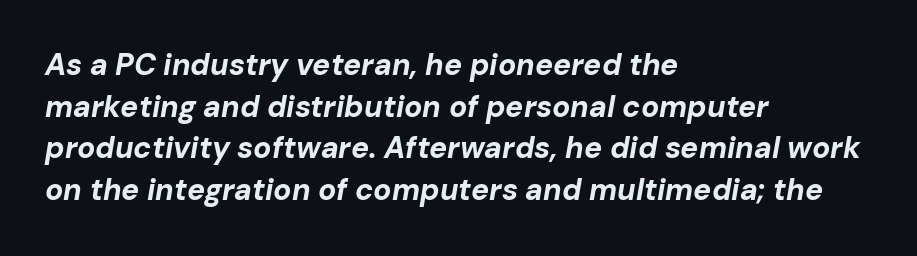
The image shows 30 px bold type, italic (leaning right); set left-aligned, normal line spacing (1.39x), normal letter spacing, not underlined; low stroke contrast and a medium x-height.
